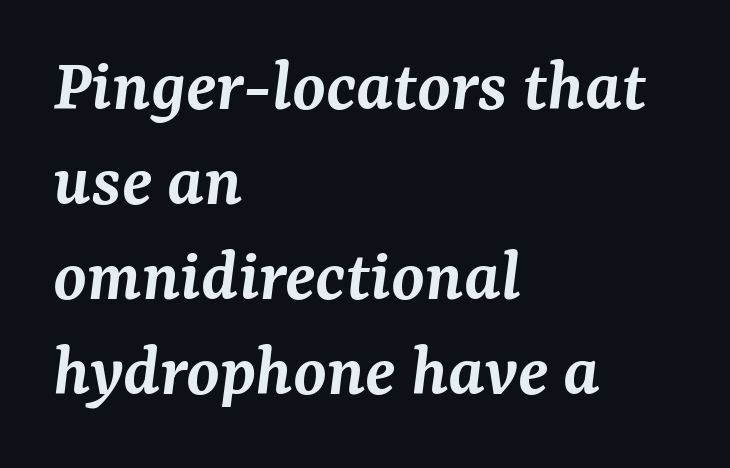
The image shows 76 px semibold serif type, italic (leaning right); set left-aligned, normal line spacing (1.25x), normal letter spacing, not underlined; medium stroke contrast and a medium x-height.
